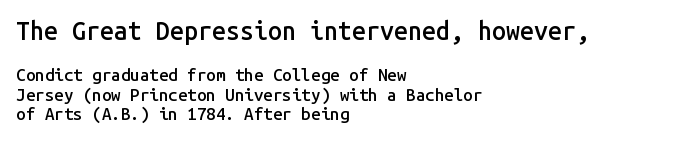
The image shows 25 px text type, upright; set left-aligned, line spacing 1.16x, normal letter spacing, not underlined; the first (top) block is 1.47x larger.
